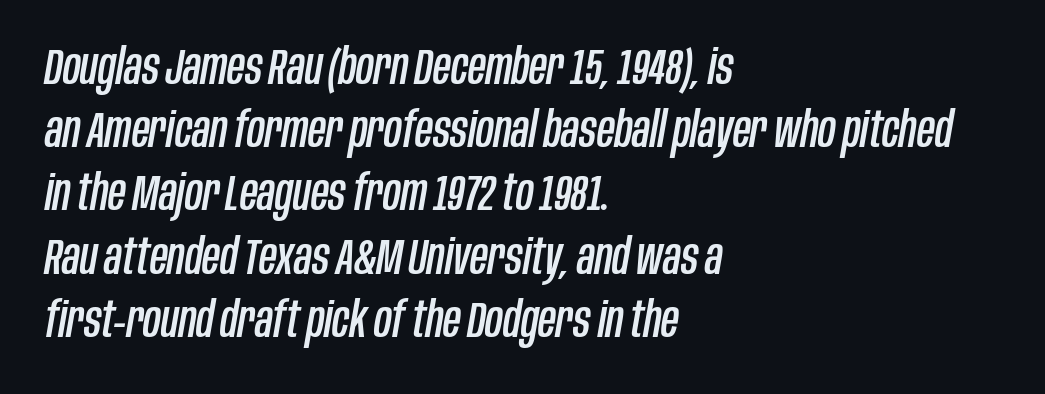
The image shows 49 px condensed type, italic (leaning right); set left-aligned, normal line spacing (1.29x), normal letter spacing, not underlined; low stroke contrast and a large x-height.
